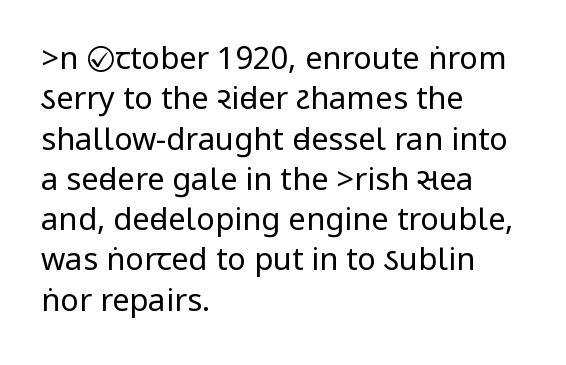
Q: Is the text bold? A: No.
Q: Is the text italic (slanted)? A: No, it is upright.
Q: Is the typeface a serif or a sans-serif typeface? A: Sans-serif.
Q: Is the text underlined? A: No.
Q: How is the paragraph aligned? A: Left-aligned.
Q: Is the spacing between letters normal or unusually wide? A: Normal.
Q: Is the spacing between lines tight, normal or loose? A: Normal.
Q: Width (condensed, normal, or wide)? A: Condensed.
Q: Stroke contrast? A: Low.
